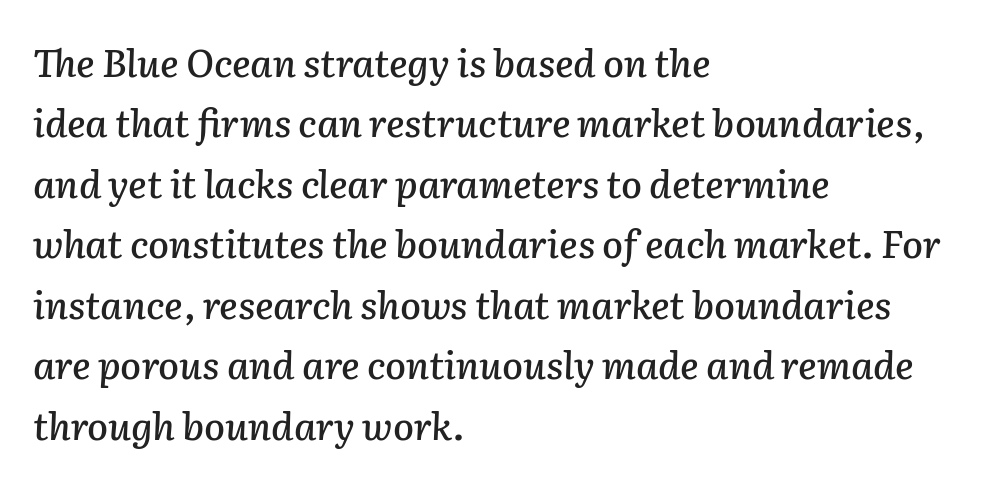
The image shows 38 px text type, italic (leaning right); set left-aligned, normal line spacing (1.59x), normal letter spacing, not underlined; low stroke contrast and a medium x-height.
